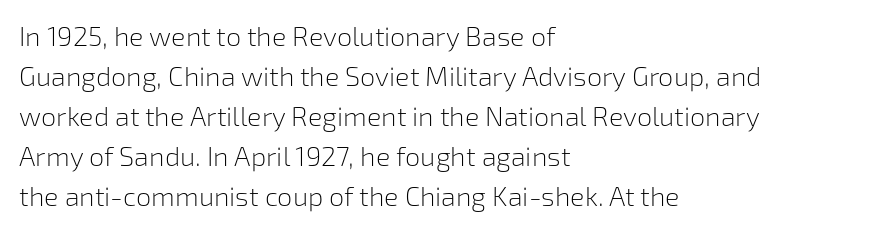
The image shows 27 px text type, upright; set left-aligned, normal line spacing (1.48x), normal letter spacing, not underlined.
